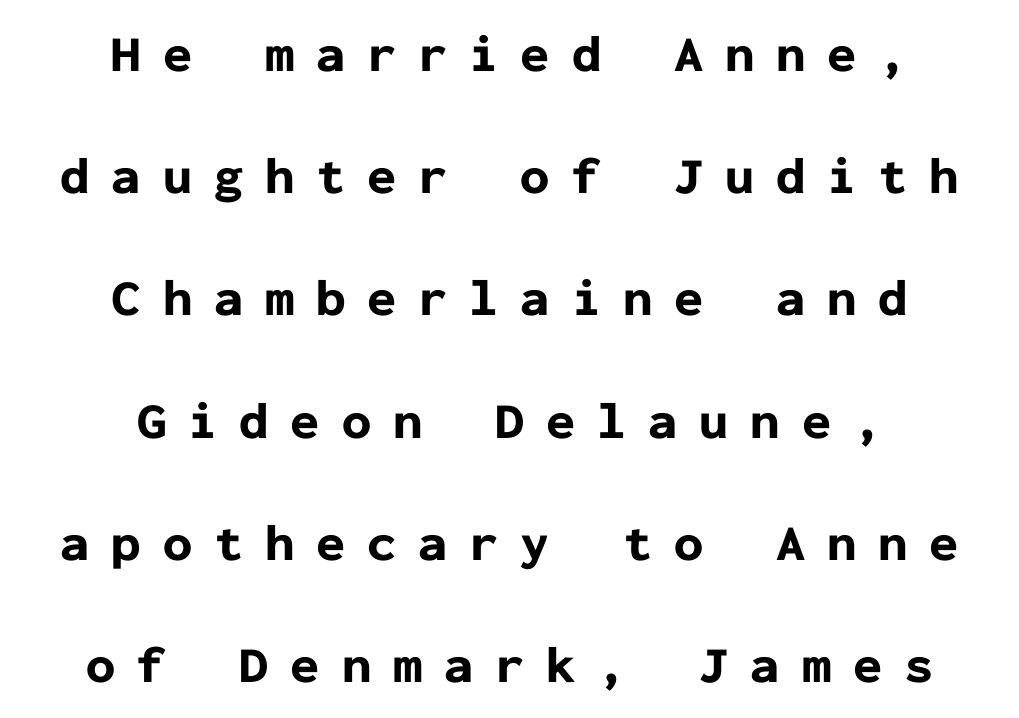
Q: Is the text bold? A: Yes.
Q: Is the text italic (slanted)? A: No, it is upright.
Q: Is the typeface a serif or a sans-serif typeface? A: Sans-serif.
Q: Is the text underlined? A: No.
Q: How is the paragraph aligned? A: Centered.
Q: Is the spacing between letters normal or unusually wide? A: Unusually wide.
Q: Is the spacing between lines tight, normal or loose? A: Loose.
Q: Width (condensed, normal, or wide)? A: Normal.
Q: Stroke contrast? A: Low.
Q: x-height? A: Medium.
Q: Monospaced? A: Yes.
